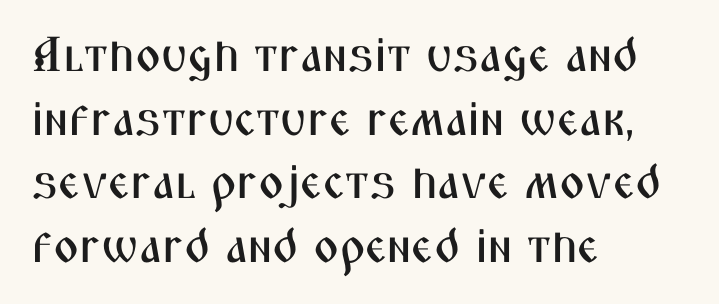
{"serif": "no", "italic": "no", "width": "condensed", "stroke_contrast": "medium", "x_height": "medium", "monospaced": "no", "underline": "no", "align": "left", "line_spacing": "normal", "line_spacing_ratio": 1.3, "letter_spacing": "normal", "letter_spacing_em": 0.0, "glyph_px": 49}
